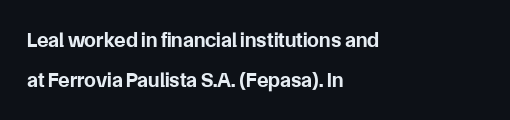
{"italic": "no", "bold": "yes", "underline": "no", "align": "left", "line_spacing_ratio": 1.89, "letter_spacing": "normal", "letter_spacing_em": 0.0, "glyph_px": 21}
